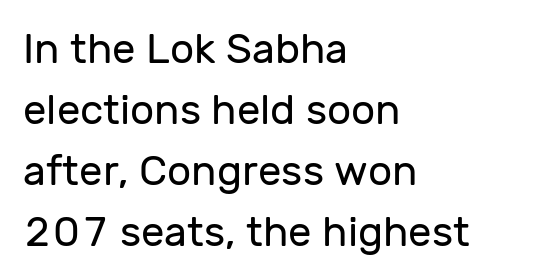
{"serif": "no", "italic": "no", "bold": "no", "weight": "regular", "width": "normal", "stroke_contrast": "low", "x_height": "medium", "monospaced": "no", "underline": "no", "align": "left", "line_spacing": "normal", "line_spacing_ratio": 1.45, "letter_spacing": "normal", "letter_spacing_em": 0.0, "glyph_px": 42}
